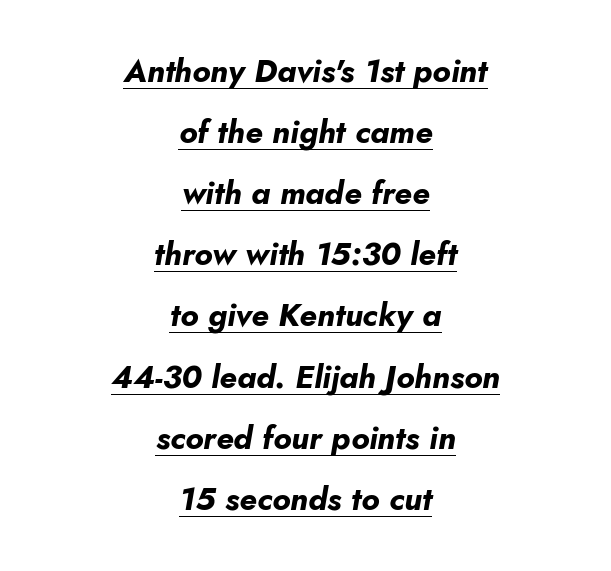
{"italic": "yes", "lean": "right", "slant_degrees": 10, "bold": "yes", "weight": "bold", "width": "normal", "stroke_contrast": "low", "x_height": "small", "monospaced": "no", "underline": "yes", "align": "center", "line_spacing": "loose", "line_spacing_ratio": 1.91, "letter_spacing": "normal", "letter_spacing_em": 0.0, "glyph_px": 32}
